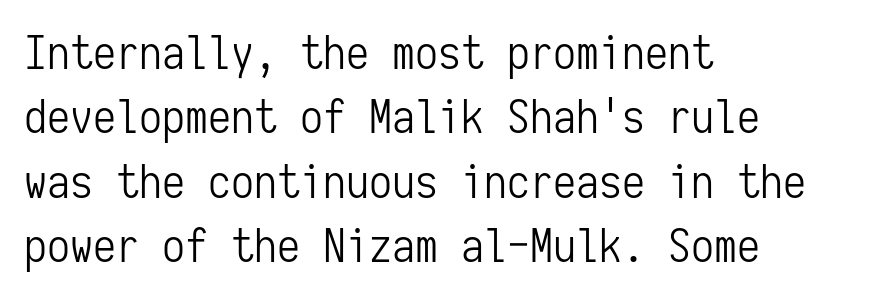
Each word holds together tightly as a unit, with standard inter-letter gaps. This sample uses an upright cut, with every glyph sitting square on the baseline. The font family rendered here belongs to the sans-serif group. Is the stroke heavy? The answer is a plain regular-or-lighter. A typesetter would call this leading conventional body-copy spacing. Any mark beneath the type? The region is blank.
